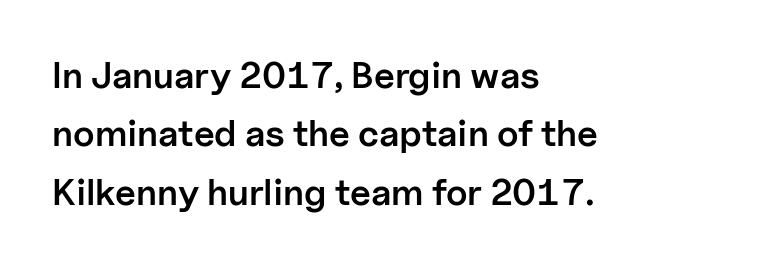
{"serif": "no", "italic": "no", "bold": "semi", "weight": "semibold", "width": "normal", "stroke_contrast": "low", "x_height": "medium", "monospaced": "no", "underline": "no", "align": "left", "line_spacing": "normal", "line_spacing_ratio": 1.58, "letter_spacing": "normal", "letter_spacing_em": 0.0, "glyph_px": 37}
